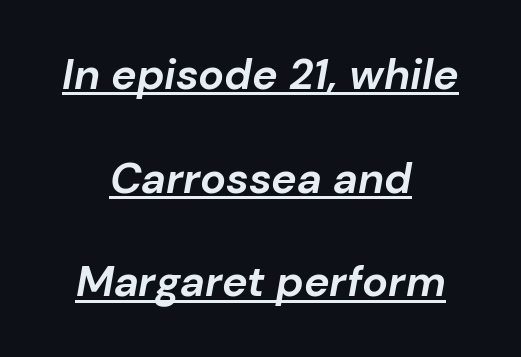
The image shows 43 px bold type, italic (leaning right); set centered, loose line spacing (2.41x), normal letter spacing, underlined; low stroke contrast and a medium x-height.
